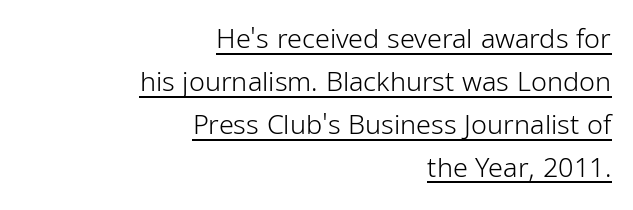
The image shows 27 px text type, upright; set right-aligned, normal line spacing (1.59x), normal letter spacing, underlined.
